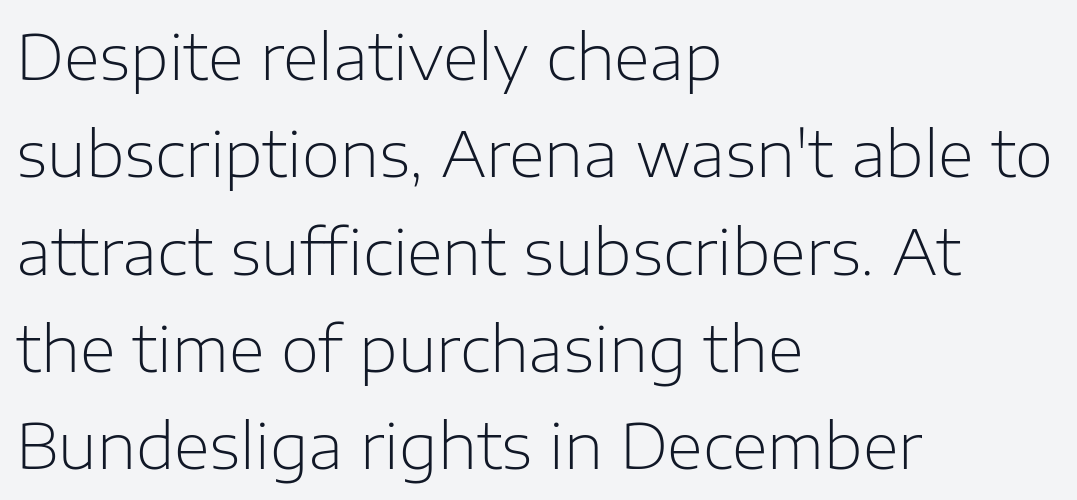
Q: Is the text bold? A: No.
Q: Is the text italic (slanted)? A: No, it is upright.
Q: Is the typeface a serif or a sans-serif typeface? A: Sans-serif.
Q: Is the text underlined? A: No.
Q: How is the paragraph aligned? A: Left-aligned.
Q: Is the spacing between letters normal or unusually wide? A: Normal.
Q: Is the spacing between lines tight, normal or loose? A: Normal.
Q: Width (condensed, normal, or wide)? A: Normal.
Q: Stroke contrast? A: Low.
Q: x-height? A: Medium.
Q: Monospaced? A: No.
